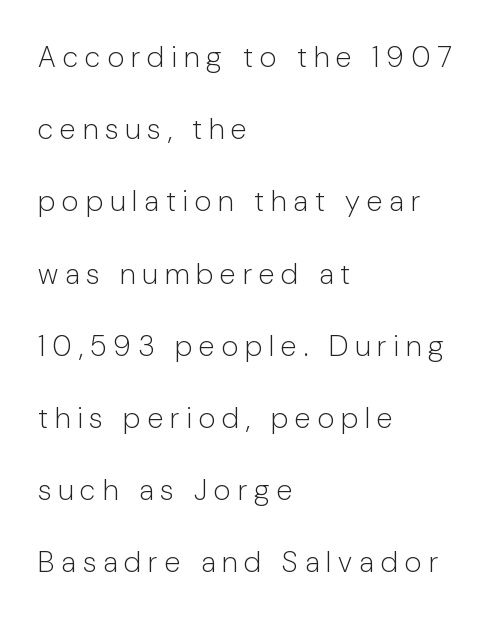
The image shows 29 px light sans-serif type, upright; set left-aligned, loose line spacing (2.49x), unusually wide letter spacing (+0.24 em), not underlined; low stroke contrast and a medium x-height.
